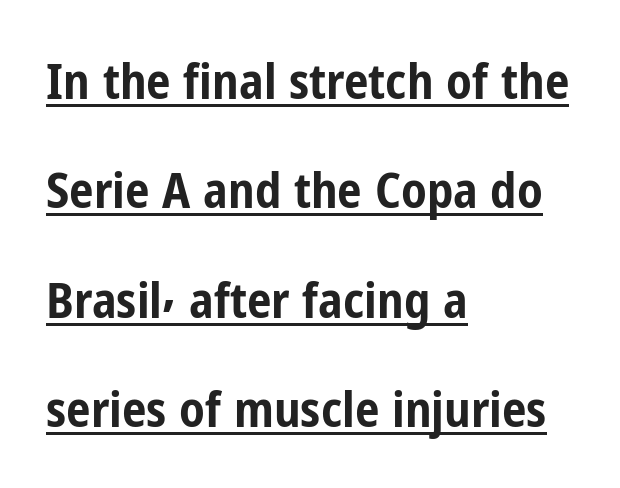
{"serif": "no", "italic": "no", "bold": "yes", "weight": "bold", "width": "condensed", "stroke_contrast": "low", "x_height": "medium", "monospaced": "no", "underline": "yes", "align": "left", "line_spacing": "loose", "line_spacing_ratio": 2.23, "letter_spacing": "normal", "letter_spacing_em": 0.0, "glyph_px": 49}
